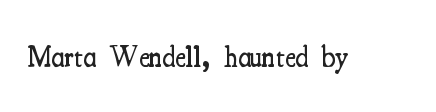
Short note: letters normally spaced. You could not count columns in this text — the font is proportionally spaced. This sample uses a serif face. This is the in-between weight designers call semibold or demi. Any mark beneath the type? The region is blank.
